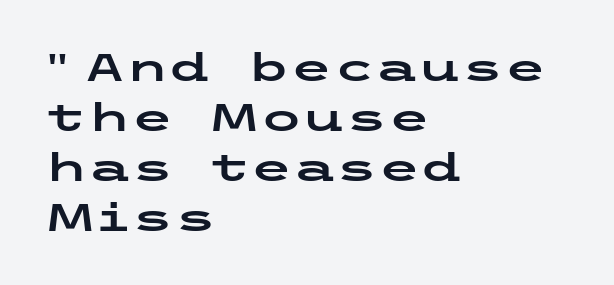
Q: Is the text italic (slanted)? A: No, it is upright.
Q: Is the typeface a serif or a sans-serif typeface? A: Sans-serif.
Q: Is the text underlined? A: No.
Q: How is the paragraph aligned? A: Left-aligned.
Q: Is the spacing between letters normal or unusually wide? A: Normal.
Q: Is the spacing between lines tight, normal or loose? A: Normal.
Q: Width (condensed, normal, or wide)? A: Wide.
Q: Stroke contrast? A: Low.
Q: x-height? A: Medium.
